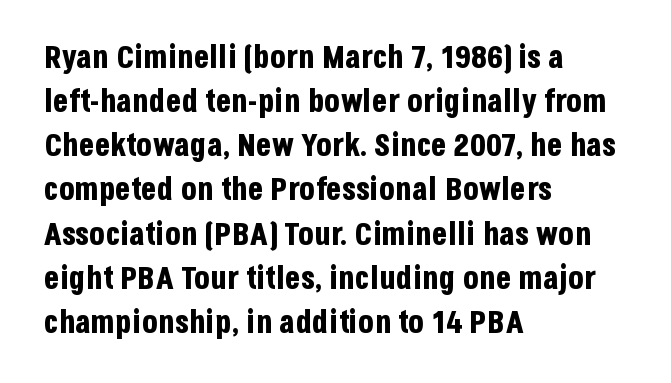
A typesetter would call this proportional, since set widths differ per character. A roman cut, with each character standing at attention. The baseline area is clear. Compared with a centered layout, this one pins lines to the left instead.
